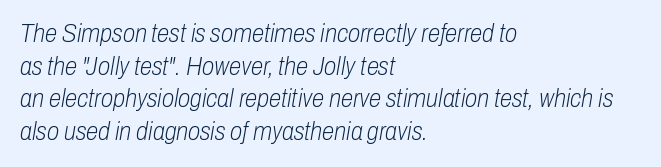
Q: Is the text bold? A: No.
Q: Is the text italic (slanted)? A: Yes, it leans right by about 10 degrees.
Q: Is the text underlined? A: No.
Q: How is the paragraph aligned? A: Left-aligned.
Q: Is the spacing between letters normal or unusually wide? A: Normal.
Q: Is the spacing between lines tight, normal or loose? A: Normal.
